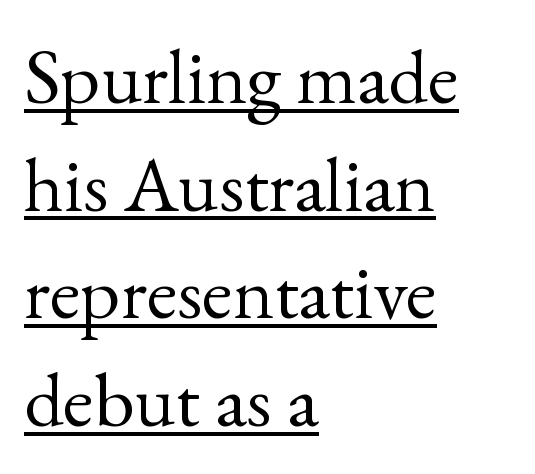
The image shows 78 px regular-weight serif type, upright; set left-aligned, normal line spacing (1.38x), normal letter spacing, underlined; a small x-height.
